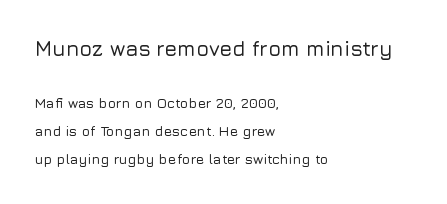
The image shows 21 px text type, upright; set left-aligned, loose line spacing (2.01x), normal letter spacing, not underlined; the first (top) block is 1.5x larger.
